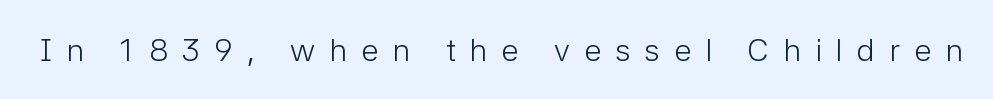
{"serif": "no", "italic": "no", "bold": "no", "weight": "light", "width": "normal", "stroke_contrast": "low", "x_height": "medium", "monospaced": "no", "underline": "no", "letter_spacing": "wide", "letter_spacing_em": 0.43, "glyph_px": 32}
